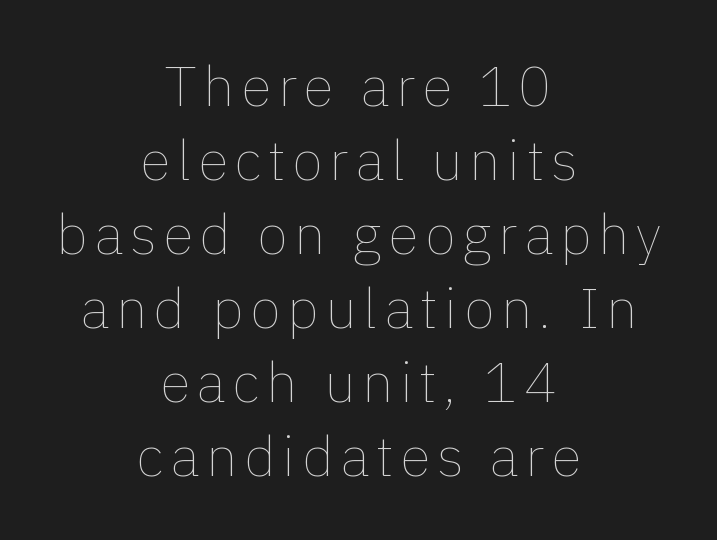
Q: Is the text bold? A: No.
Q: Is the text italic (slanted)? A: No, it is upright.
Q: Is the text underlined? A: No.
Q: How is the paragraph aligned? A: Centered.
Q: Is the spacing between lines tight, normal or loose? A: Normal.
Q: Width (condensed, normal, or wide)? A: Normal.
Q: x-height? A: Medium.
Q: Monospaced? A: No.
